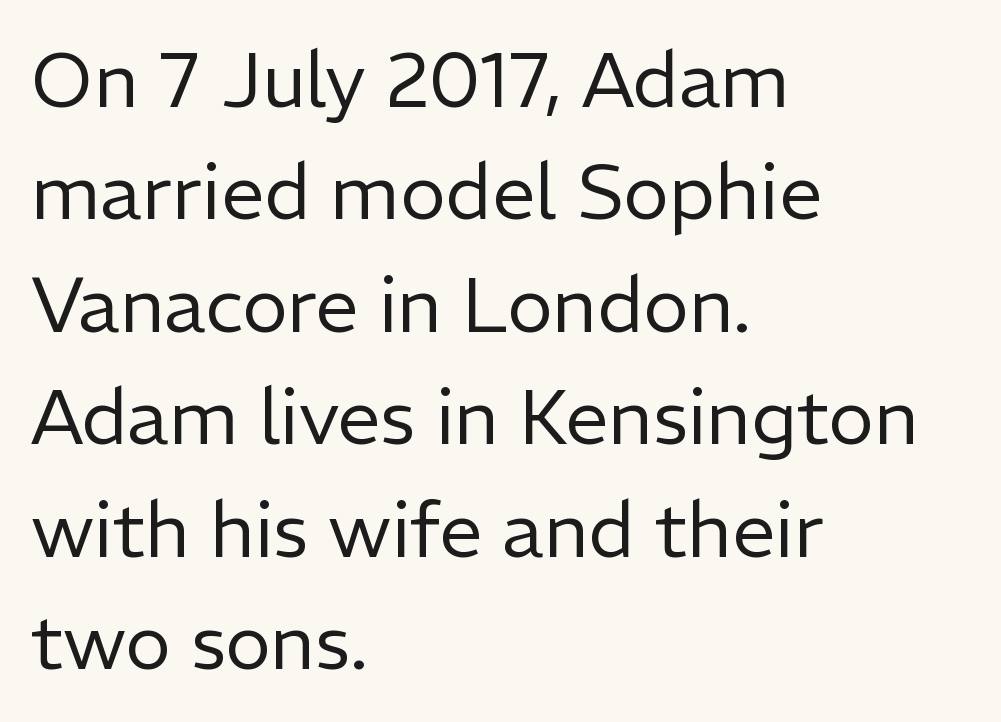
Q: Is the text bold? A: No.
Q: Is the text italic (slanted)? A: No, it is upright.
Q: Is the typeface a serif or a sans-serif typeface? A: Sans-serif.
Q: Is the text underlined? A: No.
Q: How is the paragraph aligned? A: Left-aligned.
Q: Is the spacing between letters normal or unusually wide? A: Normal.
Q: Is the spacing between lines tight, normal or loose? A: Normal.
Q: Width (condensed, normal, or wide)? A: Normal.
Q: Stroke contrast? A: Low.
Q: x-height? A: Medium.
Q: Monospaced? A: No.
